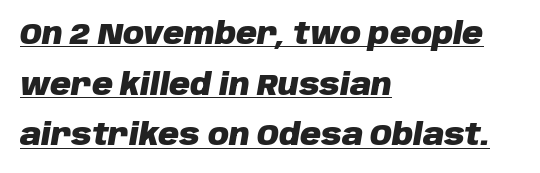
Q: Is the text bold? A: Yes.
Q: Is the text italic (slanted)? A: Yes, it leans right by about 10 degrees.
Q: Is the text underlined? A: Yes.
Q: How is the paragraph aligned? A: Left-aligned.
Q: Is the spacing between letters normal or unusually wide? A: Normal.
Q: Width (condensed, normal, or wide)? A: Normal.
Q: Stroke contrast? A: Low.
Q: x-height? A: Large.
Q: Monospaced? A: No.
